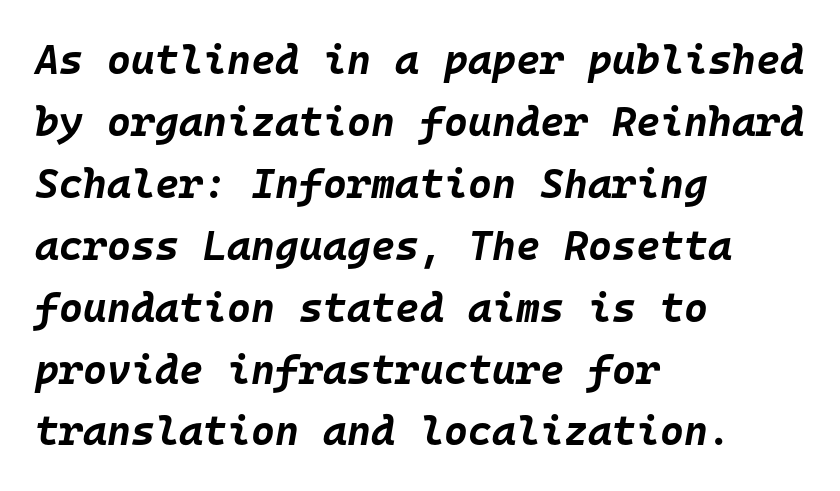
The image shows 41 px bold type, italic (leaning right), monospaced; set left-aligned, normal line spacing (1.51x), normal letter spacing, not underlined; low stroke contrast and a large x-height.
